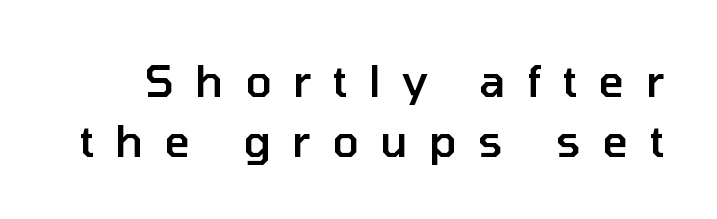
The image shows 44 px semibold sans-serif type, upright; set normal line spacing (1.36x), unusually wide letter spacing (+0.48 em), not underlined; low stroke contrast and a medium x-height.
